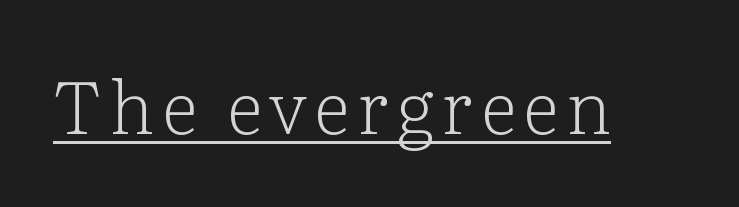
The font is comparable to plain body text, perhaps lighter. This sample has the flowing, uneven cadence of proportional lettering. Posture: upright roman. The glyphs in this specimen are seriffed. The specimen includes a rule beneath the text block's lines.
